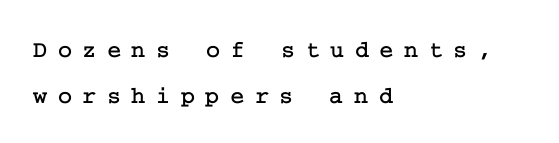
The image shows 24 px text type, upright; set left-aligned, loose line spacing (1.92x), unusually wide letter spacing (+0.44 em), not underlined.
